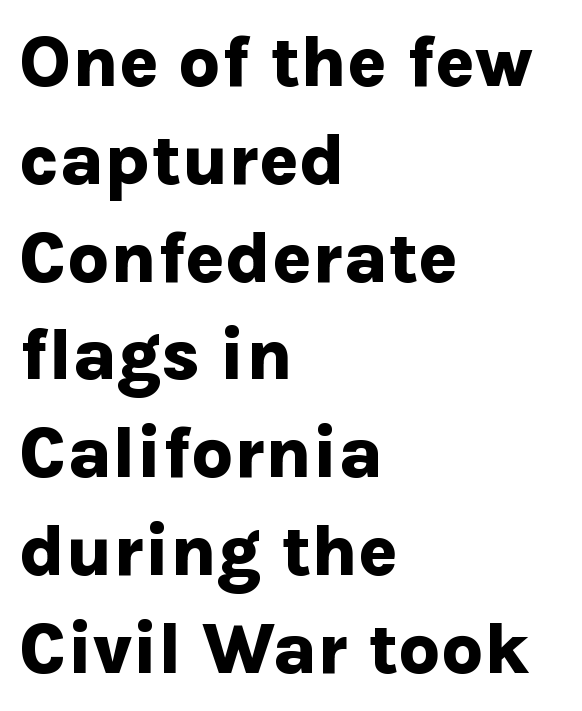
The image shows 73 px bold sans-serif type, upright; set left-aligned, normal line spacing (1.34x), normal letter spacing, not underlined; low stroke contrast and a medium x-height.
